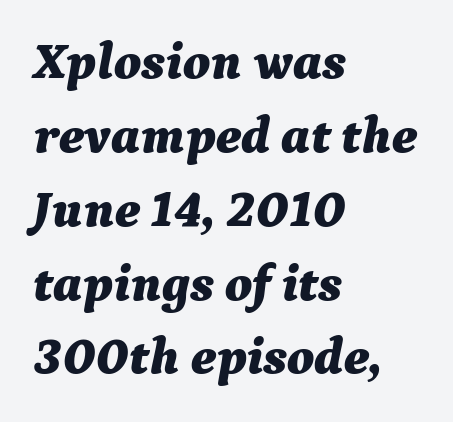
The image shows 52 px bold type, italic (leaning right); set left-aligned, normal line spacing (1.42x), normal letter spacing, not underlined; medium stroke contrast and a medium x-height.
